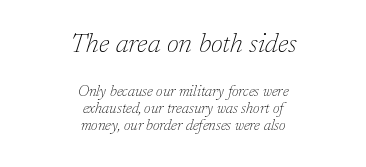
Q: Is the text bold? A: No.
Q: Is the text italic (slanted)? A: Yes, it leans right by about 17 degrees.
Q: Is the text underlined? A: No.
Q: How is the paragraph aligned? A: Centered.
Q: Is the spacing between letters normal or unusually wide? A: Normal.
Q: Is the spacing between lines tight, normal or loose? A: Tight.
Q: Which block of text is set in a larger size, the first (top) or the second (bottom)? A: The first (top) one.
